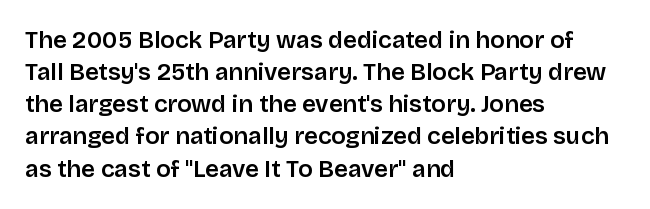
{"italic": "no", "underline": "no", "align": "left", "line_spacing": "normal", "line_spacing_ratio": 1.34, "letter_spacing": "normal", "letter_spacing_em": 0.0, "glyph_px": 24}
